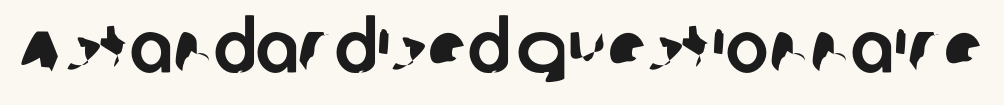
{"serif": "no", "width": "normal", "stroke_contrast": "low", "x_height": "large", "monospaced": "no", "underline": "no", "letter_spacing": "normal", "letter_spacing_em": 0.0, "glyph_px": 72}
